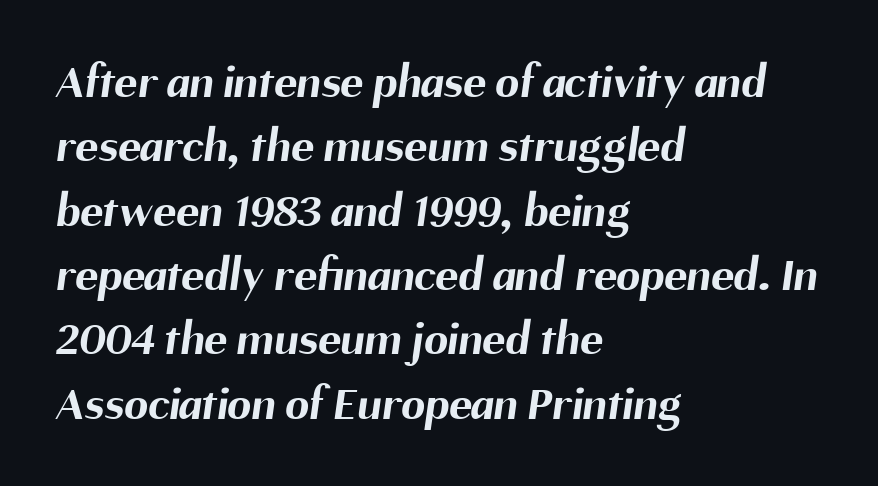
Q: Is the text bold? A: Yes.
Q: Is the typeface a serif or a sans-serif typeface? A: Sans-serif.
Q: Is the text underlined? A: No.
Q: How is the paragraph aligned? A: Left-aligned.
Q: Is the spacing between letters normal or unusually wide? A: Normal.
Q: Is the spacing between lines tight, normal or loose? A: Normal.
Q: Width (condensed, normal, or wide)? A: Normal.
Q: Stroke contrast? A: Medium.
Q: x-height? A: Medium.
Q: Monospaced? A: No.
